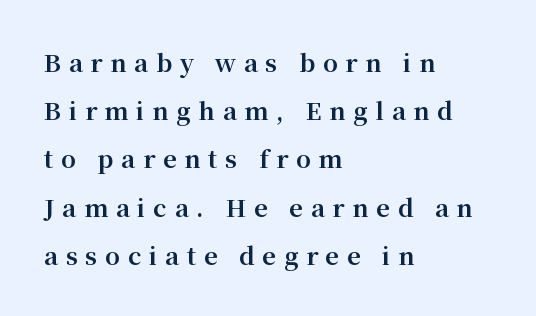
The image shows 24 px bold type, upright; set left-aligned, loose line spacing (2.01x), unusually wide letter spacing (+0.32 em), not underlined.
